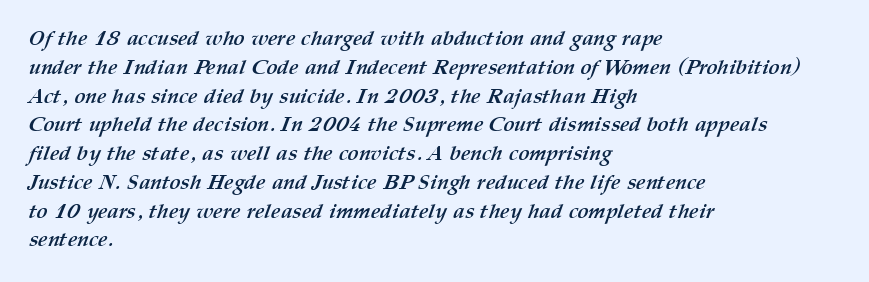
{"bold": "yes", "underline": "no", "align": "left", "line_spacing": "normal", "line_spacing_ratio": 1.37, "letter_spacing": "normal", "letter_spacing_em": 0.0, "glyph_px": 21}
